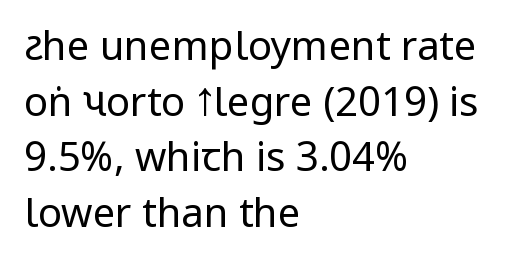
The letterforms sit at book weight or below. The passage is arranged the way most books set body copy — flush left. Unmarked baselines from the first word to the last. This is roman type, the default non-slanted kind. Leading: standard. Inter-character spacing is left at the font's built-in metrics.
